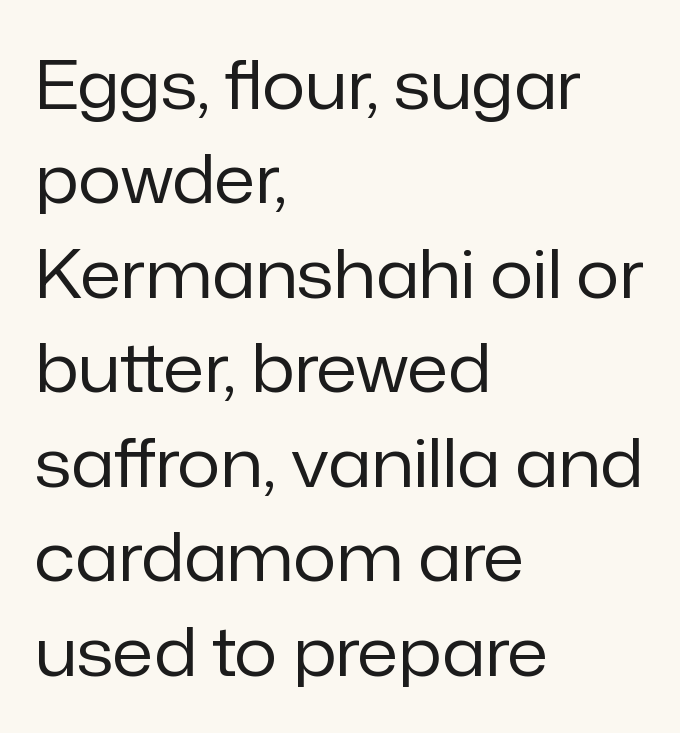
The image shows 67 px regular-weight sans-serif type, upright; set left-aligned, normal line spacing (1.41x), normal letter spacing, not underlined; low stroke contrast and a medium x-height.
